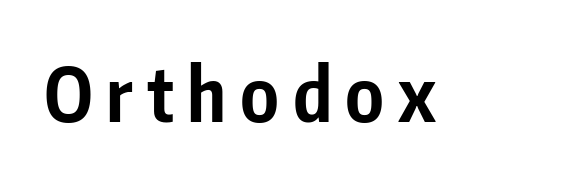
{"serif": "no", "italic": "no", "bold": "yes", "weight": "bold", "width": "condensed", "stroke_contrast": "low", "x_height": "medium", "monospaced": "no", "underline": "no", "glyph_px": 75}
